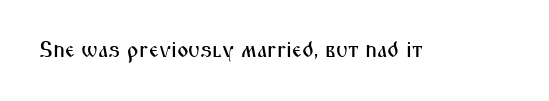
{"italic": "no", "underline": "no", "letter_spacing": "normal", "letter_spacing_em": 0.0, "glyph_px": 22}
